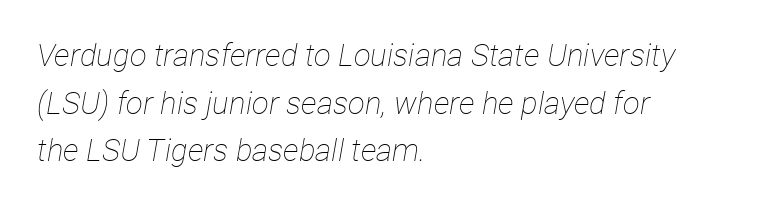
{"italic": "yes", "lean": "right", "slant_degrees": 12, "bold": "no", "weight": "thin", "width": "condensed", "stroke_contrast": "low", "x_height": "medium", "monospaced": "no", "underline": "no", "align": "left", "line_spacing": "normal", "line_spacing_ratio": 1.54, "letter_spacing": "normal", "letter_spacing_em": 0.0, "glyph_px": 31}
